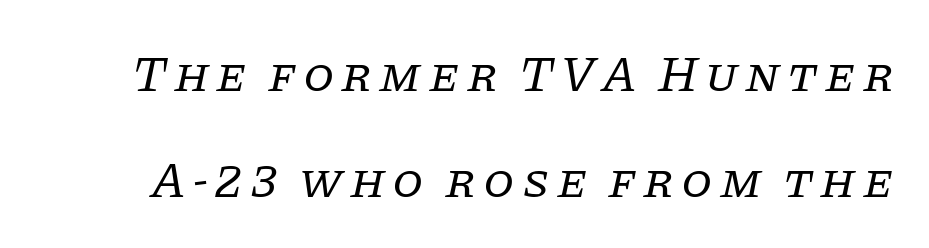
Is this a fixed-width face? No — the glyphs have proportional, varying widths. This rendering employs a face with finishing strokes, i.e., a serif. The weight would be labelled regular, book, light, or lighter still. Emphasis-style slanted type is in use. Only glyphs here, with clear space below each row.
